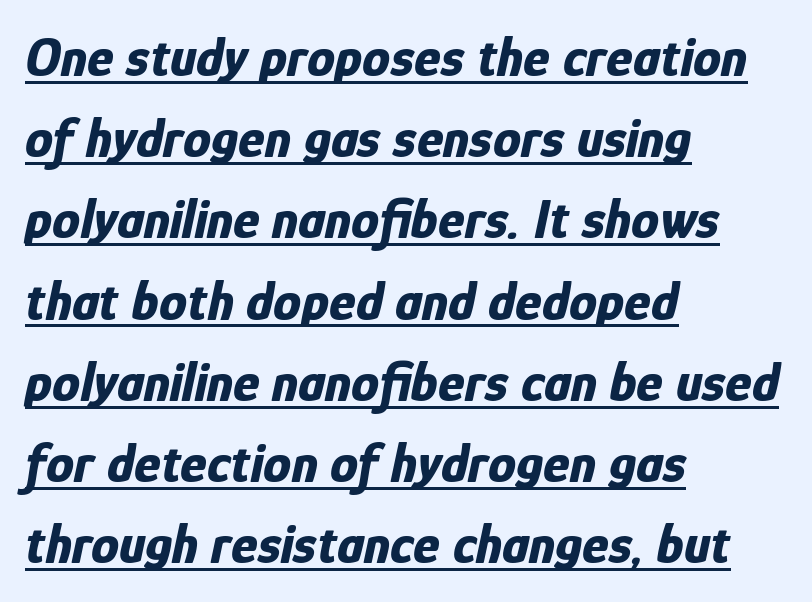
The image shows 56 px bold, condensed type, italic (leaning right); set left-aligned, normal line spacing (1.45x), normal letter spacing, underlined; low stroke contrast and a medium x-height.
